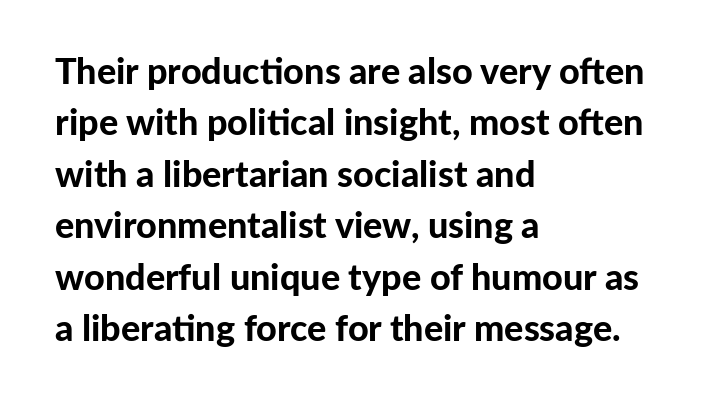
{"serif": "no", "italic": "no", "bold": "yes", "weight": "bold", "width": "normal", "stroke_contrast": "low", "x_height": "medium", "monospaced": "no", "underline": "no", "align": "left", "line_spacing": "normal", "line_spacing_ratio": 1.43, "letter_spacing": "normal", "letter_spacing_em": 0.0, "glyph_px": 36}
